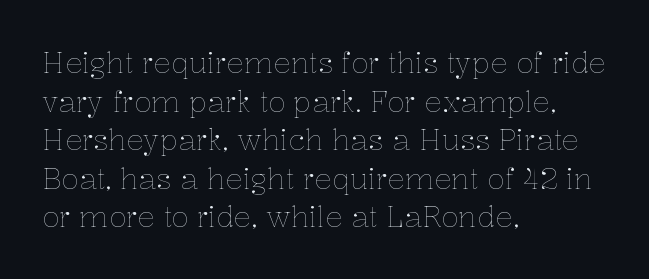
{"italic": "no", "bold": "no", "weight": "thin", "width": "normal", "stroke_contrast": "low", "x_height": "medium", "monospaced": "no", "underline": "no", "align": "left", "line_spacing": "normal", "line_spacing_ratio": 1.33, "letter_spacing": "normal", "letter_spacing_em": 0.0, "glyph_px": 29}
